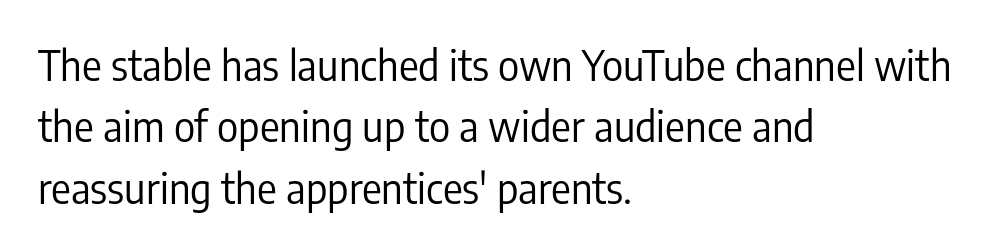
{"serif": "no", "italic": "no", "bold": "no", "weight": "regular", "width": "condensed", "stroke_contrast": "low", "x_height": "medium", "monospaced": "no", "underline": "no", "align": "left", "line_spacing": "normal", "line_spacing_ratio": 1.5, "letter_spacing": "normal", "letter_spacing_em": 0.0, "glyph_px": 41}
